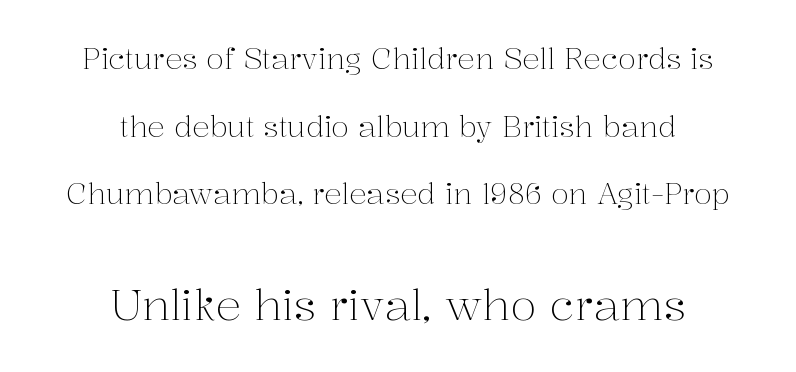
{"serif": "yes", "italic": "no", "bold": "no", "weight": "light", "width": "normal", "stroke_contrast": "medium", "x_height": "medium", "monospaced": "no", "underline": "no", "align": "center", "line_spacing": "loose", "line_spacing_ratio": 2.33, "letter_spacing": "normal", "letter_spacing_em": 0.0, "larger_block": "second", "size_ratio": 1.48, "glyph_px": 43}
